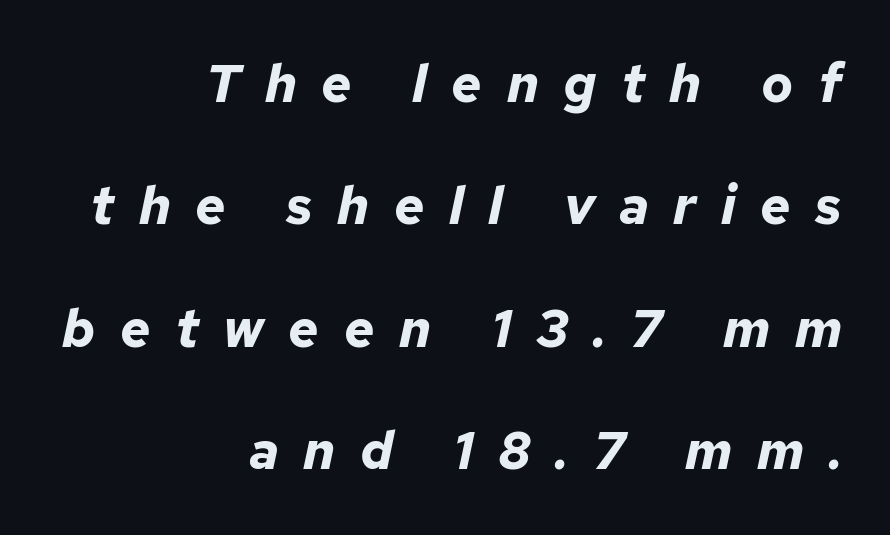
Looking at the ascenders, they clearly lean. Do the characters align in a grid? No, the font is proportional. Has an underline been added? It has not. Is the letter spacing exaggerated? Yes — the characters are pushed far apart. This is heavy type, rendered in bold. The lines are quadded right.
